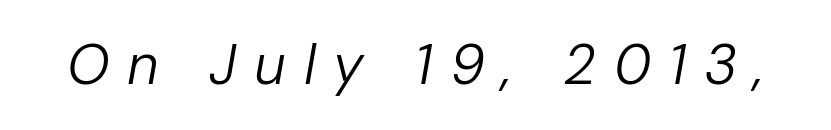
{"italic": "yes", "lean": "right", "slant_degrees": 10, "bold": "no", "weight": "regular", "width": "normal", "stroke_contrast": "low", "x_height": "medium", "monospaced": "no", "underline": "no", "letter_spacing": "wide", "letter_spacing_em": 0.31, "glyph_px": 56}
